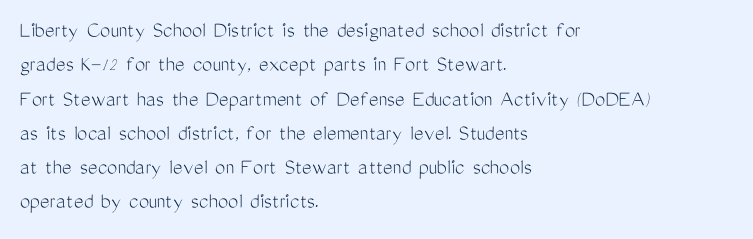
The image shows 23 px text type, upright; set left-aligned, normal line spacing (1.49x), normal letter spacing, not underlined.
